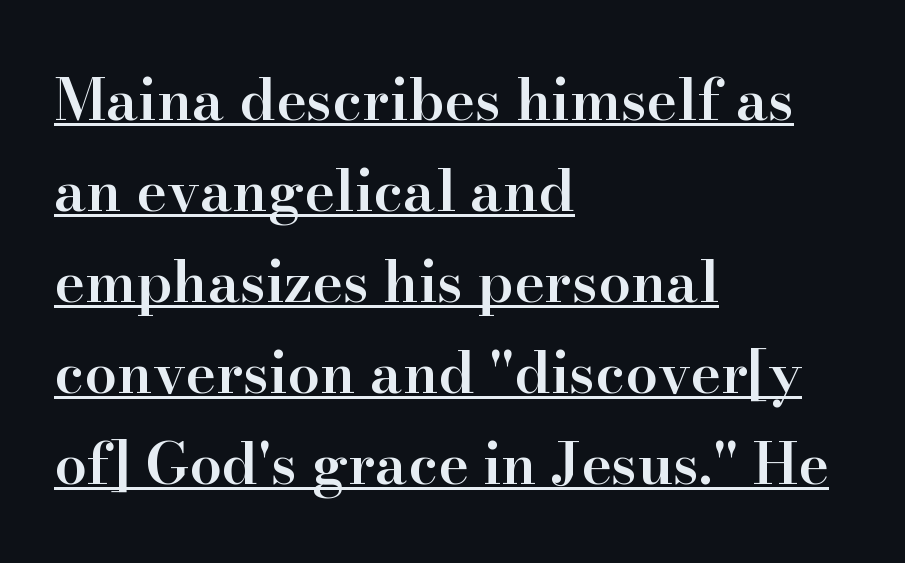
Q: Is the text bold? A: Semi-bold.
Q: Is the text italic (slanted)? A: No, it is upright.
Q: Is the typeface a serif or a sans-serif typeface? A: Serif.
Q: Is the text underlined? A: Yes.
Q: How is the paragraph aligned? A: Left-aligned.
Q: Is the spacing between letters normal or unusually wide? A: Normal.
Q: Is the spacing between lines tight, normal or loose? A: Normal.
Q: Width (condensed, normal, or wide)? A: Normal.
Q: Stroke contrast? A: High.
Q: x-height? A: Small.
Q: Monospaced? A: No.
